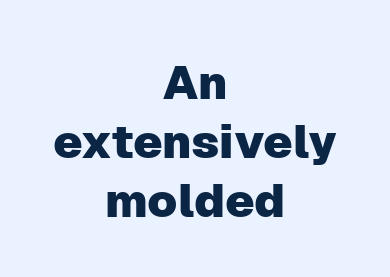
The designer left line spacing at the default. A typesetter would call this proportional, since set widths differ per character. A clean baseline with only descenders dipping below it. Notice how the passage keeps no hard edge, just a central spine. A typesetter would mark this as roman, not italic.
